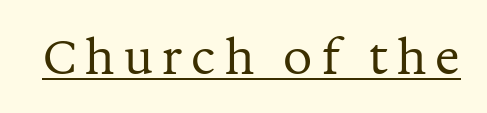
{"serif": "yes", "italic": "no", "bold": "no", "weight": "regular", "width": "normal", "stroke_contrast": "medium", "x_height": "medium", "monospaced": "no", "underline": "yes", "letter_spacing": "wide", "letter_spacing_em": 0.2, "glyph_px": 46}
